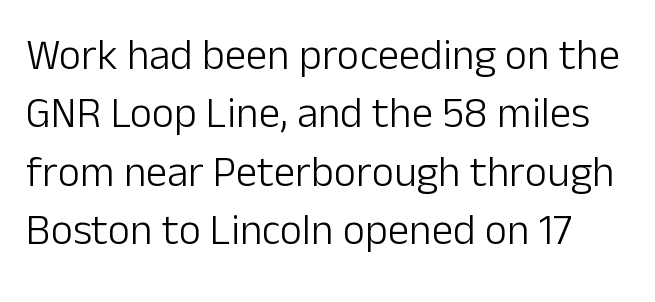
The image shows 43 px light sans-serif type, upright; set normal line spacing (1.36x), normal letter spacing, not underlined; low stroke contrast and a medium x-height.
